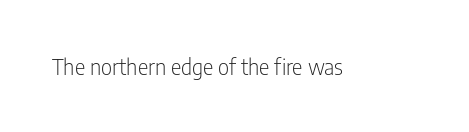
The image shows 22 px text type, upright; set normal letter spacing, not underlined.
